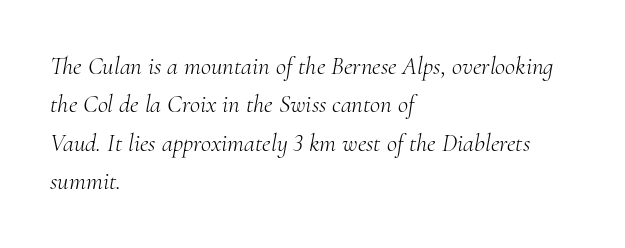
{"italic": "yes", "lean": "right", "slant_degrees": 10, "bold": "no", "underline": "no", "align": "left", "line_spacing": "normal", "line_spacing_ratio": 1.54, "letter_spacing": "normal", "letter_spacing_em": 0.0, "glyph_px": 25}
